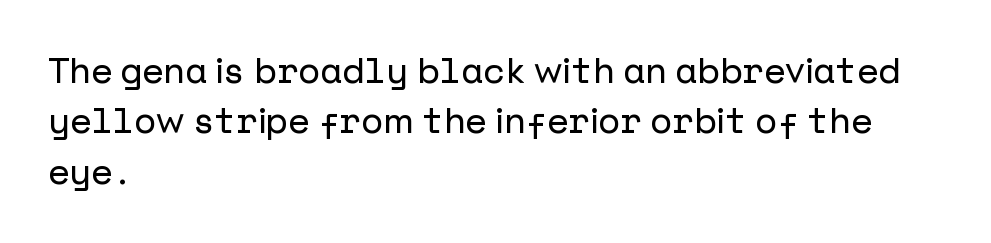
The image shows 35 px sans-serif type, upright; set left-aligned, normal line spacing (1.44x), normal letter spacing, not underlined; low stroke contrast and a medium x-height.
